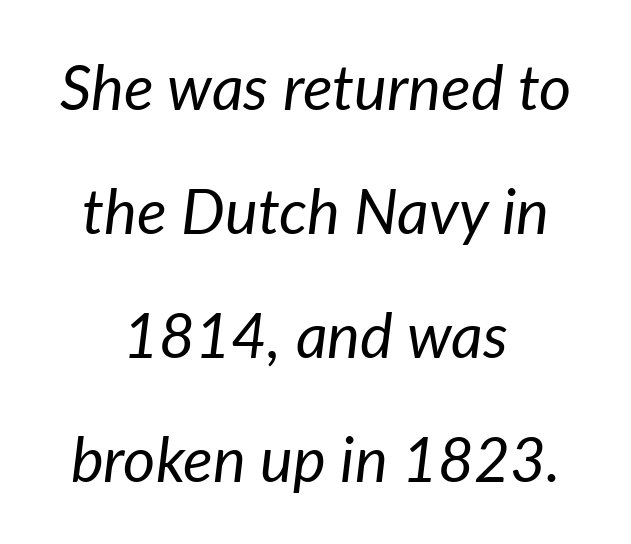
{"italic": "yes", "lean": "right", "slant_degrees": 7, "bold": "no", "weight": "regular", "width": "normal", "stroke_contrast": "low", "x_height": "medium", "monospaced": "no", "underline": "no", "align": "center", "line_spacing": "loose", "line_spacing_ratio": 2.0, "letter_spacing": "normal", "letter_spacing_em": 0.0, "glyph_px": 62}
